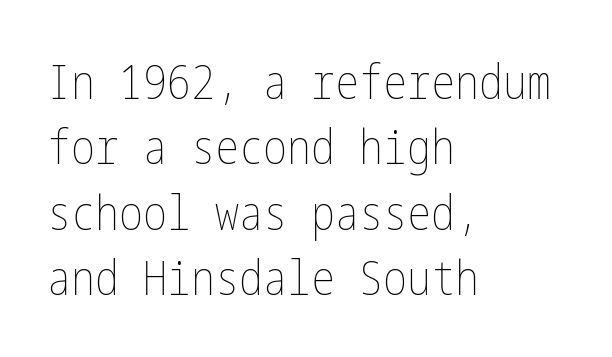
Q: Is the text bold? A: No.
Q: Is the text italic (slanted)? A: No, it is upright.
Q: Is the text underlined? A: No.
Q: How is the paragraph aligned? A: Left-aligned.
Q: Is the spacing between letters normal or unusually wide? A: Normal.
Q: Is the spacing between lines tight, normal or loose? A: Normal.
Q: Width (condensed, normal, or wide)? A: Condensed.
Q: Stroke contrast? A: Low.
Q: x-height? A: Medium.
